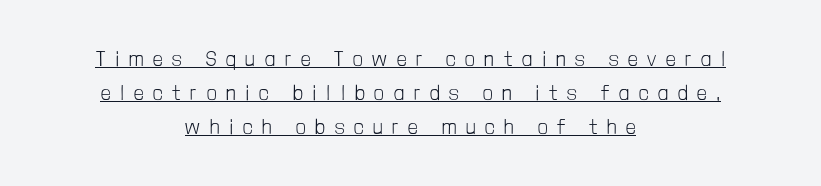
The image shows 21 px text type, upright; set centered, normal line spacing (1.63x), unusually wide letter spacing (+0.47 em), underlined.
